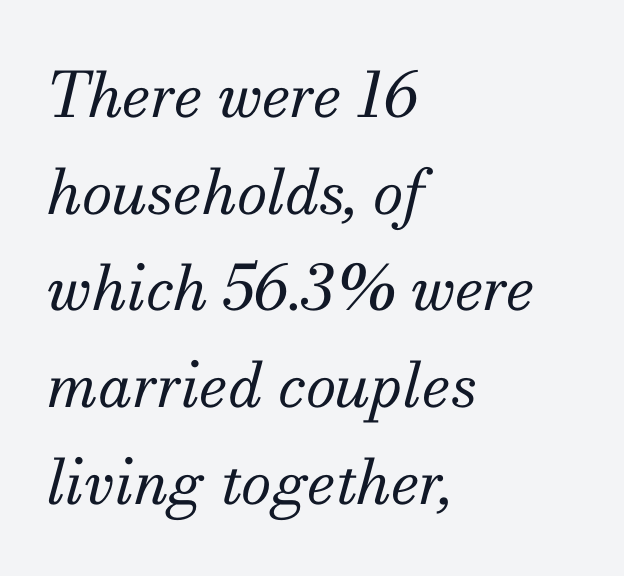
Q: Is the text bold? A: No.
Q: Is the text italic (slanted)? A: Yes, it leans right by about 13 degrees.
Q: Is the typeface a serif or a sans-serif typeface? A: Serif.
Q: Is the text underlined? A: No.
Q: How is the paragraph aligned? A: Left-aligned.
Q: Is the spacing between letters normal or unusually wide? A: Normal.
Q: Is the spacing between lines tight, normal or loose? A: Normal.
Q: Width (condensed, normal, or wide)? A: Normal.
Q: Stroke contrast? A: Medium.
Q: x-height? A: Small.
Q: Monospaced? A: No.
